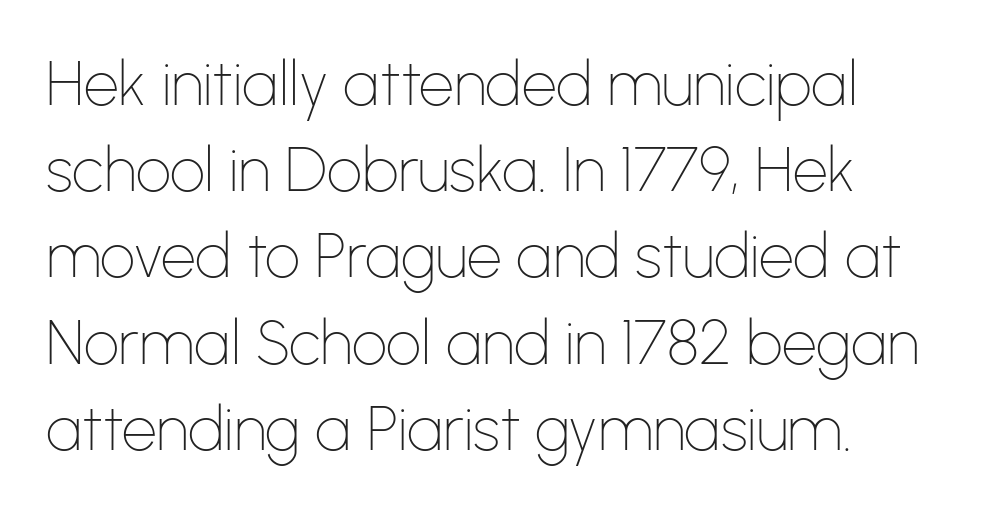
{"serif": "no", "italic": "no", "bold": "no", "weight": "thin", "width": "normal", "stroke_contrast": "low", "x_height": "medium", "monospaced": "no", "underline": "no", "align": "left", "line_spacing": "normal", "line_spacing_ratio": 1.39, "letter_spacing": "normal", "letter_spacing_em": 0.0, "glyph_px": 62}
